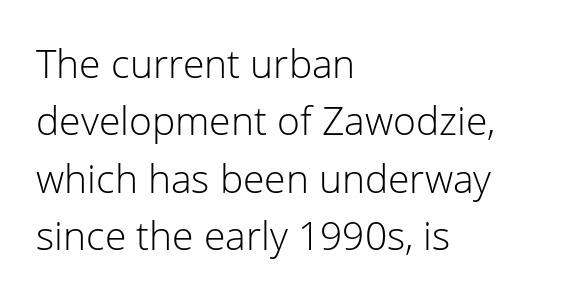
The image shows 39 px light sans-serif type, upright; set left-aligned, normal line spacing (1.47x), normal letter spacing, not underlined; low stroke contrast and a medium x-height.
